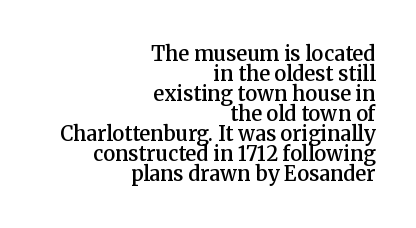
{"italic": "no", "bold": "semi", "underline": "no", "align": "right", "line_spacing": "tight", "line_spacing_ratio": 1.0, "letter_spacing": "normal", "letter_spacing_em": 0.0, "glyph_px": 20}
